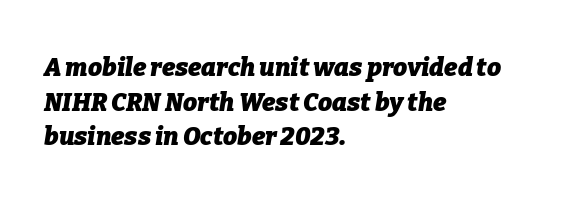
The image shows 25 px bold type, italic (leaning right); set left-aligned, normal line spacing (1.39x), normal letter spacing, not underlined.
